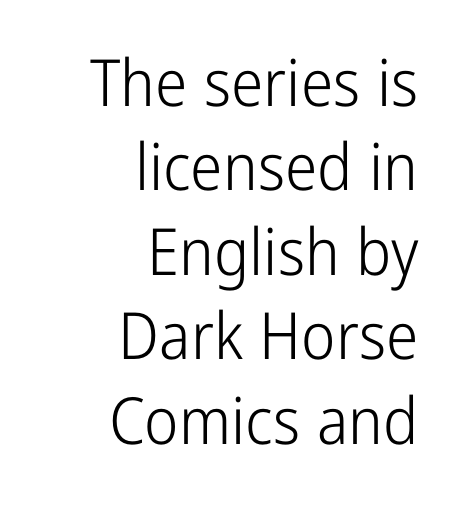
Q: Is the text bold? A: No.
Q: Is the text italic (slanted)? A: No, it is upright.
Q: Is the typeface a serif or a sans-serif typeface? A: Sans-serif.
Q: Is the text underlined? A: No.
Q: How is the paragraph aligned? A: Right-aligned.
Q: Is the spacing between letters normal or unusually wide? A: Normal.
Q: Is the spacing between lines tight, normal or loose? A: Normal.
Q: Width (condensed, normal, or wide)? A: Condensed.
Q: Stroke contrast? A: Low.
Q: x-height? A: Medium.
Q: Monospaced? A: No.
